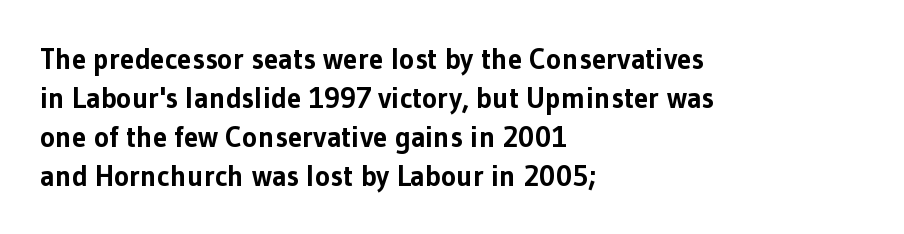
{"serif": "no", "italic": "no", "bold": "yes", "weight": "bold", "width": "normal", "stroke_contrast": "low", "x_height": "medium", "monospaced": "no", "underline": "no", "align": "left", "line_spacing": "normal", "line_spacing_ratio": 1.34, "letter_spacing": "normal", "letter_spacing_em": 0.0, "glyph_px": 29}
